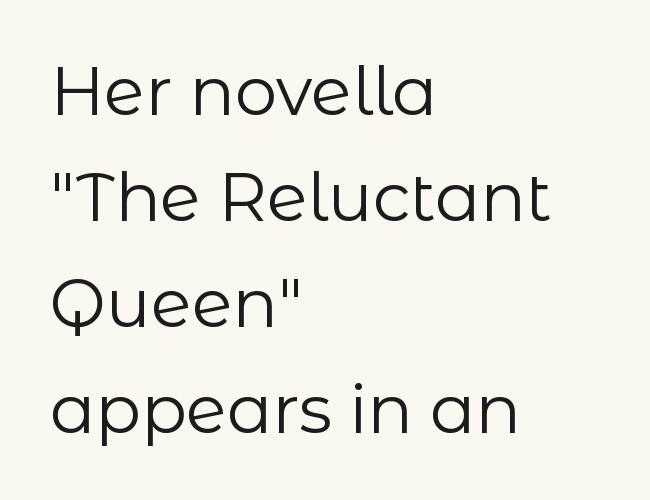
Q: Is the text bold? A: No.
Q: Is the text italic (slanted)? A: No, it is upright.
Q: Is the typeface a serif or a sans-serif typeface? A: Sans-serif.
Q: Is the text underlined? A: No.
Q: How is the paragraph aligned? A: Left-aligned.
Q: Is the spacing between letters normal or unusually wide? A: Normal.
Q: Is the spacing between lines tight, normal or loose? A: Normal.
Q: Width (condensed, normal, or wide)? A: Normal.
Q: Stroke contrast? A: Low.
Q: x-height? A: Medium.
Q: Monospaced? A: No.
